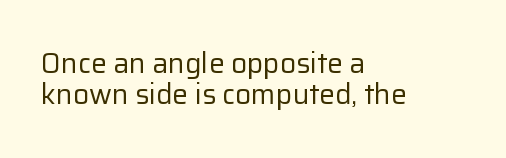
The image shows 28 px regular-weight sans-serif type, upright; set left-aligned, tight line spacing (1.1x), normal letter spacing, not underlined; low stroke contrast and a medium x-height.
